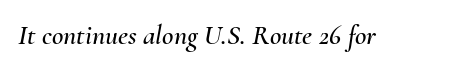
{"italic": "yes", "lean": "right", "slant_degrees": 10, "width": "normal", "stroke_contrast": "medium", "x_height": "small", "monospaced": "no", "underline": "no", "letter_spacing": "normal", "letter_spacing_em": 0.0, "glyph_px": 28}
